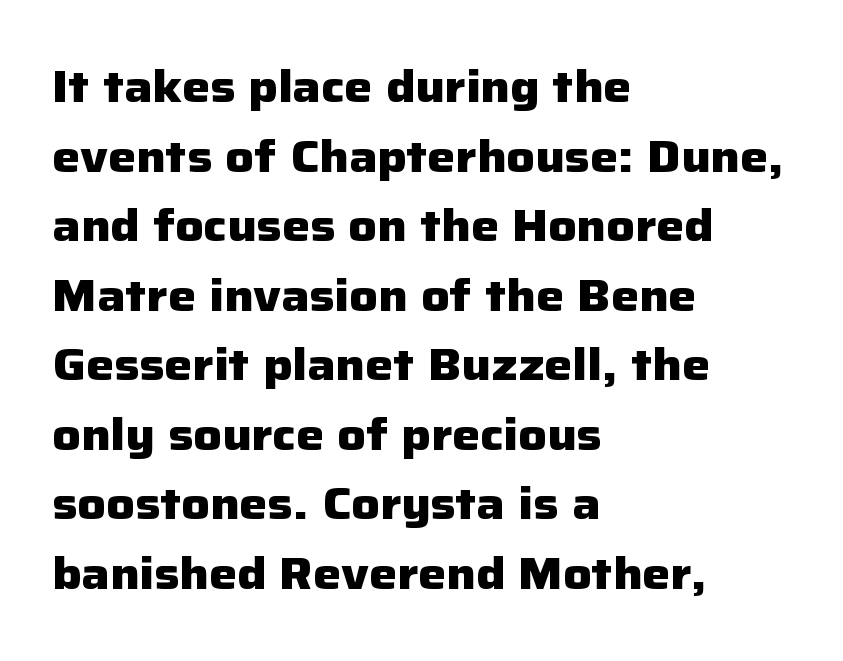
Q: Is the text bold? A: Yes.
Q: Is the text italic (slanted)? A: No, it is upright.
Q: Is the typeface a serif or a sans-serif typeface? A: Sans-serif.
Q: Is the text underlined? A: No.
Q: How is the paragraph aligned? A: Left-aligned.
Q: Is the spacing between letters normal or unusually wide? A: Normal.
Q: Is the spacing between lines tight, normal or loose? A: Normal.
Q: Width (condensed, normal, or wide)? A: Normal.
Q: Stroke contrast? A: Low.
Q: x-height? A: Medium.
Q: Monospaced? A: No.
